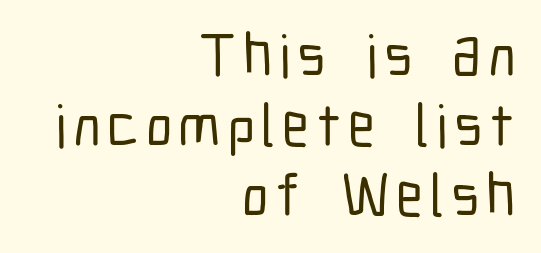
The image shows 60 px condensed sans-serif type, upright; set right-aligned, line spacing 1.17x, not underlined; low stroke contrast and a medium x-height.
